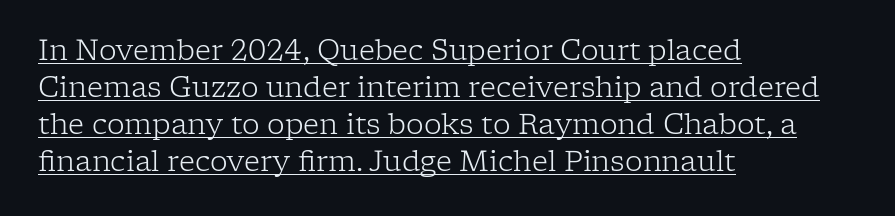
The image shows 28 px light serif type, upright; set left-aligned, normal line spacing (1.32x), normal letter spacing, underlined; low stroke contrast and a medium x-height.
